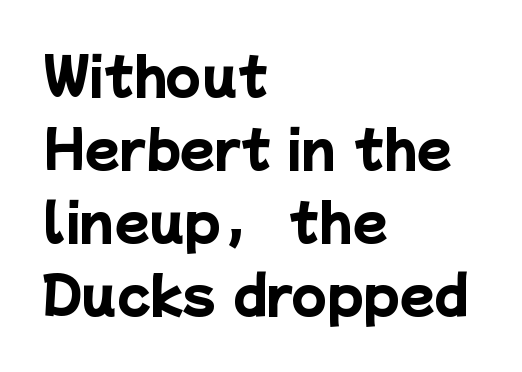
{"serif": "no", "bold": "yes", "weight": "heavy", "width": "normal", "stroke_contrast": "low", "x_height": "medium", "monospaced": "no", "underline": "no", "align": "left", "line_spacing": "normal", "line_spacing_ratio": 1.43, "letter_spacing": "normal", "letter_spacing_em": 0.0, "glyph_px": 51}
